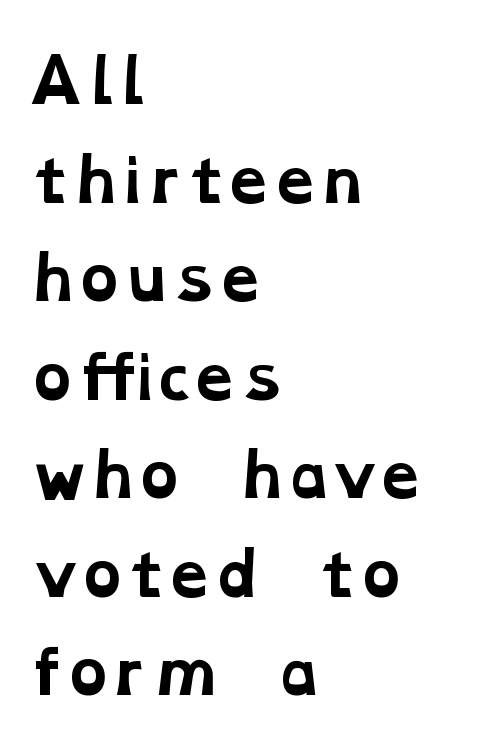
The image shows 59 px bold, wide serif type; set left-aligned, normal line spacing (1.67x), normal letter spacing, not underlined; low stroke contrast and a medium x-height.
